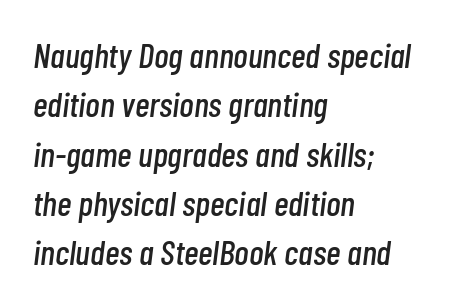
The space directly below the letters is spotless. Think of a printed novel: that variable character pitch is what you see here. These lines were composed using italics. Left-aligned paragraph, ragged on the right.
